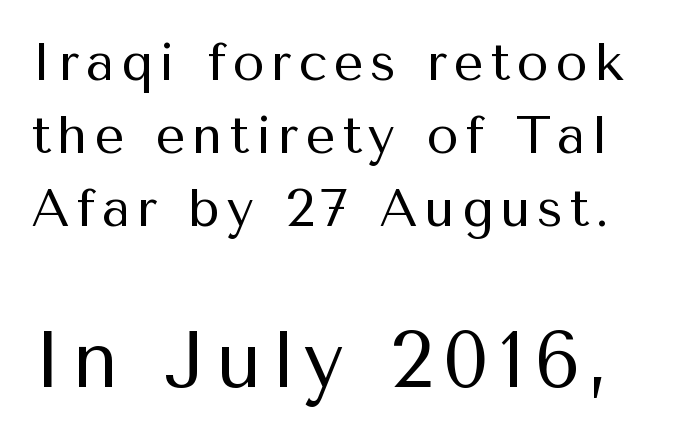
{"serif": "no", "italic": "no", "bold": "no", "weight": "regular", "width": "normal", "stroke_contrast": "medium", "x_height": "medium", "monospaced": "no", "underline": "no", "line_spacing": "normal", "line_spacing_ratio": 1.38, "larger_block": "second", "size_ratio": 1.49, "glyph_px": 79}
